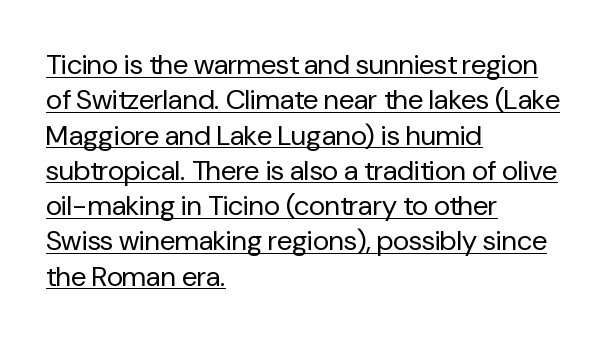
What kind of face is this? One without serifs — a sans. These lines are rendered in a variable-pitch font. Underlined type. What's the leading like? Ordinary, nothing unusual.
